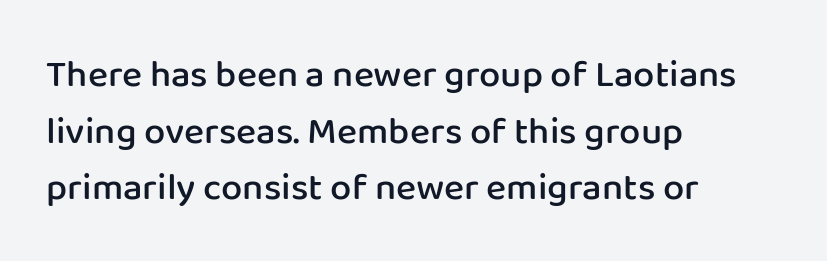
The image shows 38 px semibold sans-serif type, upright; set left-aligned, normal line spacing (1.49x), normal letter spacing, not underlined; low stroke contrast and a medium x-height.
